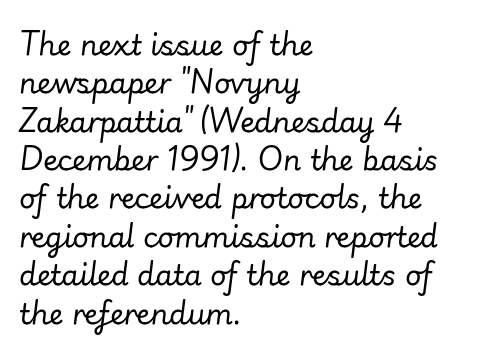
The image shows 28 px regular-weight type, italic (leaning right); set left-aligned, normal line spacing (1.37x), normal letter spacing, not underlined; low stroke contrast and a small x-height.
